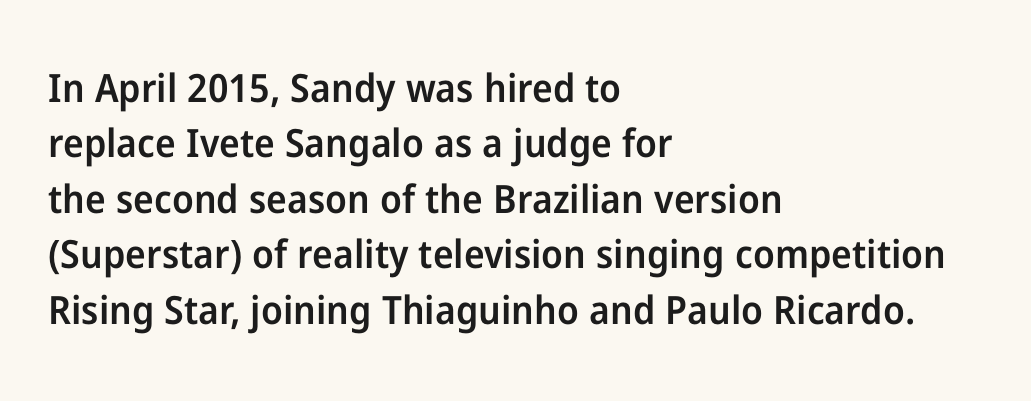
The image shows 39 px semibold sans-serif type, upright; set left-aligned, normal line spacing (1.42x), normal letter spacing, not underlined; low stroke contrast and a medium x-height.
